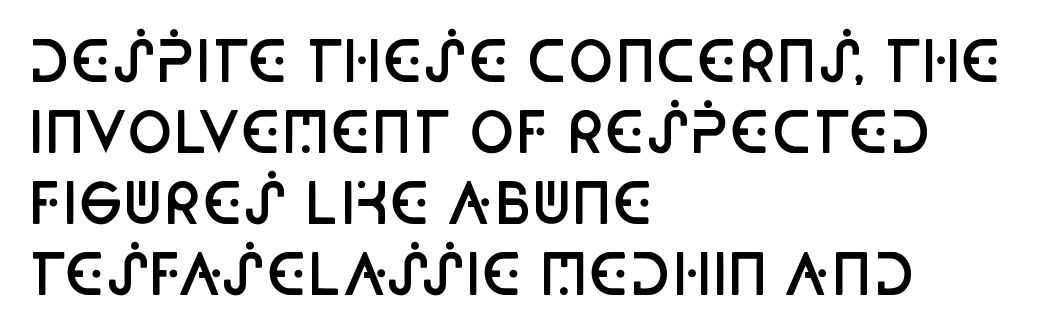
You can tell from the bare stems that sans-serif type was used. Nobody touched the tracking dial on this one. Short and long lines alike share a common starting point at left. The letters stand straight up with perfectly vertical stems. Nobody drew a line under any word here.
